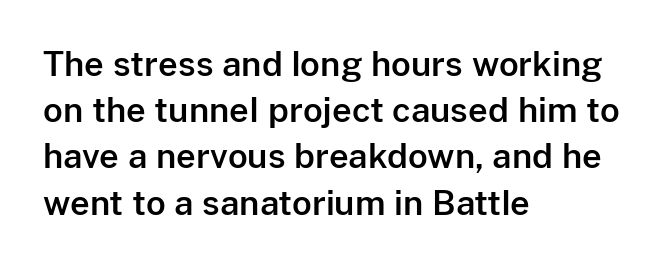
{"serif": "no", "italic": "no", "width": "normal", "stroke_contrast": "low", "x_height": "medium", "monospaced": "no", "underline": "no", "align": "left", "line_spacing": "normal", "line_spacing_ratio": 1.36, "letter_spacing": "normal", "letter_spacing_em": 0.0, "glyph_px": 34}
